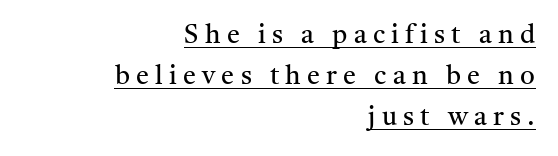
{"italic": "no", "bold": "no", "underline": "yes", "align": "right", "line_spacing": "normal", "line_spacing_ratio": 1.58, "letter_spacing": "wide", "letter_spacing_em": 0.24, "glyph_px": 26}
